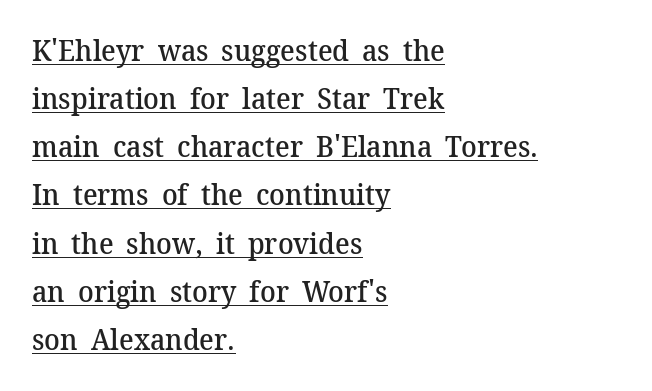
Q: Is the text bold? A: Semi-bold.
Q: Is the text italic (slanted)? A: No, it is upright.
Q: Is the typeface a serif or a sans-serif typeface? A: Serif.
Q: Is the text underlined? A: Yes.
Q: How is the paragraph aligned? A: Left-aligned.
Q: Is the spacing between letters normal or unusually wide? A: Normal.
Q: Is the spacing between lines tight, normal or loose? A: Normal.
Q: Width (condensed, normal, or wide)? A: Normal.
Q: Stroke contrast? A: Medium.
Q: x-height? A: Medium.
Q: Monospaced? A: No.
